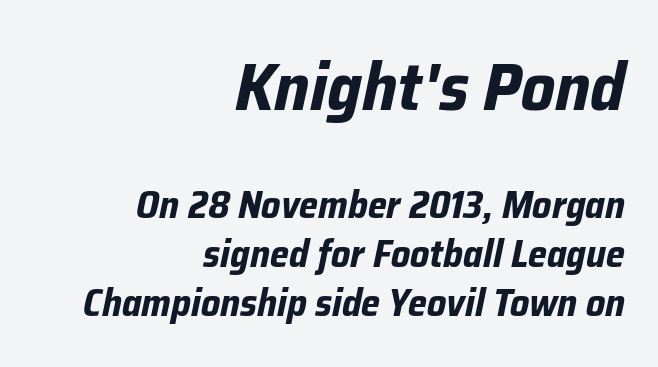
Q: Is the text bold? A: Yes.
Q: Is the text italic (slanted)? A: Yes, it leans right by about 12 degrees.
Q: Is the text underlined? A: No.
Q: How is the paragraph aligned? A: Right-aligned.
Q: Is the spacing between letters normal or unusually wide? A: Normal.
Q: Is the spacing between lines tight, normal or loose? A: Normal.
Q: Which block of text is set in a larger size, the first (top) or the second (bottom)? A: The first (top) one.
Q: Width (condensed, normal, or wide)? A: Normal.
Q: Stroke contrast? A: Low.
Q: x-height? A: Medium.
Q: Monospaced? A: No.
